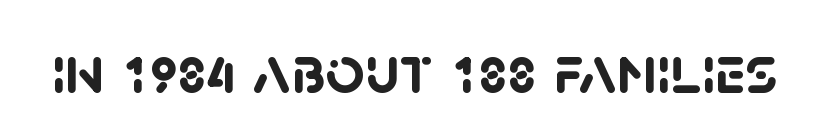
Q: Is the text bold? A: Yes.
Q: Is the typeface a serif or a sans-serif typeface? A: Sans-serif.
Q: Is the text underlined? A: No.
Q: Is the spacing between letters normal or unusually wide? A: Normal.
Q: Width (condensed, normal, or wide)? A: Normal.
Q: Stroke contrast? A: Low.
Q: x-height? A: Large.
Q: Monospaced? A: No.
